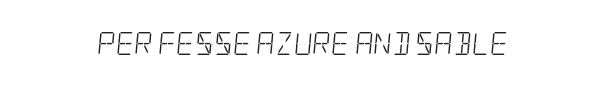
{"bold": "no", "underline": "no", "letter_spacing": "normal", "letter_spacing_em": 0.0, "glyph_px": 23}
